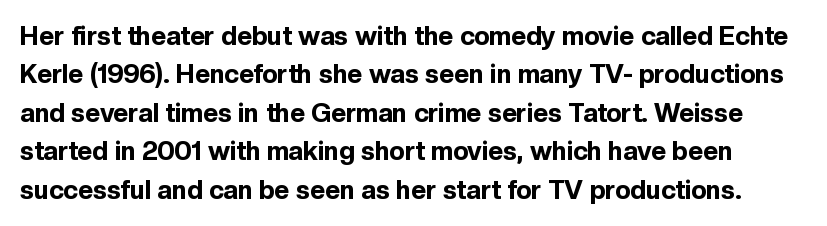
The image shows 26 px bold type, upright; set normal line spacing (1.48x), normal letter spacing, not underlined.
